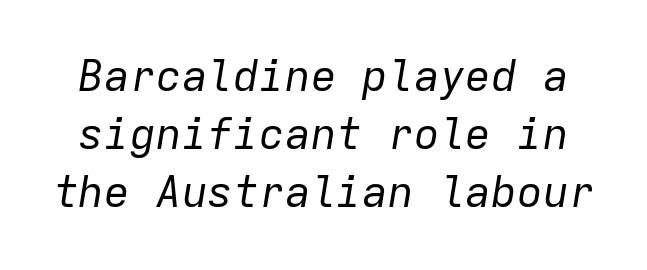
Q: Is the text bold? A: No.
Q: Is the text italic (slanted)? A: Yes, it leans right by about 9 degrees.
Q: Is the text underlined? A: No.
Q: Is the spacing between letters normal or unusually wide? A: Normal.
Q: Is the spacing between lines tight, normal or loose? A: Normal.
Q: Width (condensed, normal, or wide)? A: Normal.
Q: Stroke contrast? A: Low.
Q: x-height? A: Medium.
Q: Monospaced? A: Yes.
